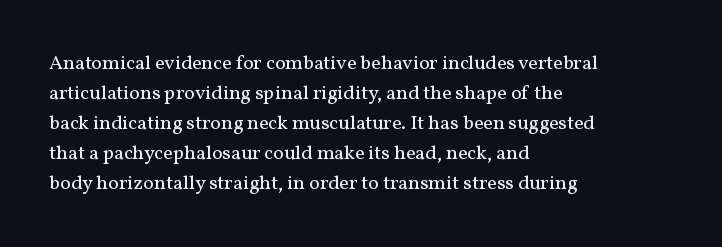
{"italic": "no", "bold": "no", "underline": "no", "align": "left", "line_spacing": "normal", "line_spacing_ratio": 1.5, "letter_spacing": "normal", "letter_spacing_em": 0.0, "glyph_px": 20}
